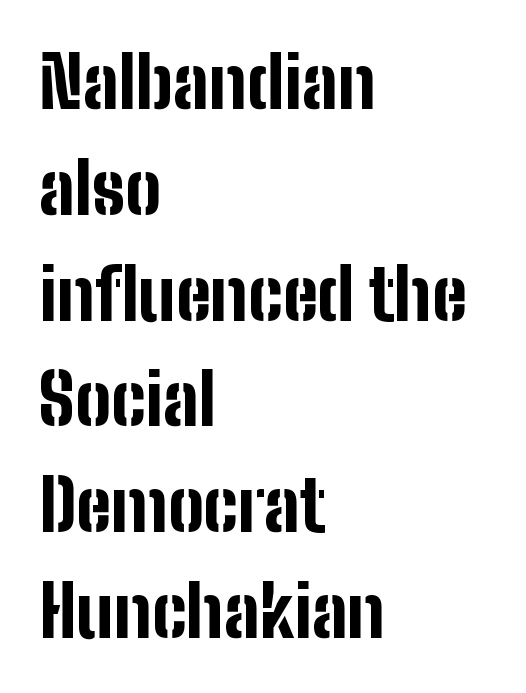
The image shows 71 px bold, condensed sans-serif type, upright; set left-aligned, normal line spacing (1.49x), normal letter spacing, not underlined; low stroke contrast and a medium x-height.
